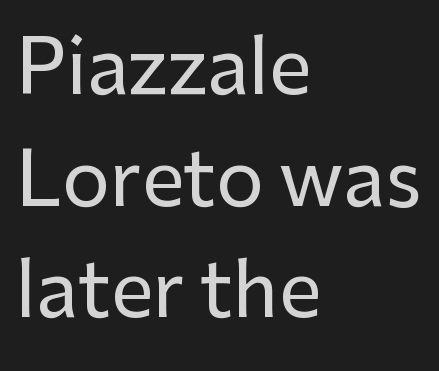
The image shows 75 px sans-serif type, upright; set left-aligned, normal line spacing (1.49x), normal letter spacing, not underlined; low stroke contrast and a medium x-height.
